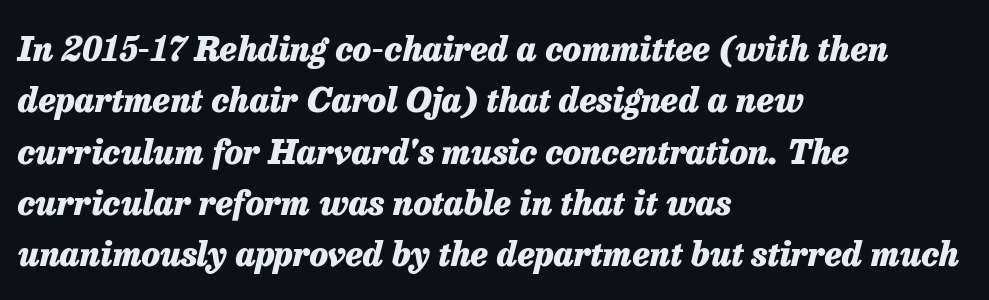
Quick note: underline off. Do the characters align in a grid? No, the font is proportional. The paragraph shown leans on its left margin. The tracking reads as untouched default to a designer's eye. Notice how descenders clear the ascenders below comfortably — that's standard leading.
